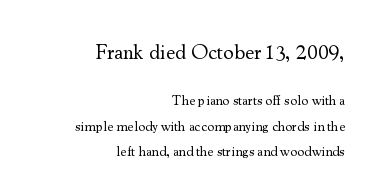
Q: Is the text bold? A: No.
Q: Is the text italic (slanted)? A: No, it is upright.
Q: Is the text underlined? A: No.
Q: How is the paragraph aligned? A: Right-aligned.
Q: Is the spacing between letters normal or unusually wide? A: Normal.
Q: Which block of text is set in a larger size, the first (top) or the second (bottom)? A: The first (top) one.
